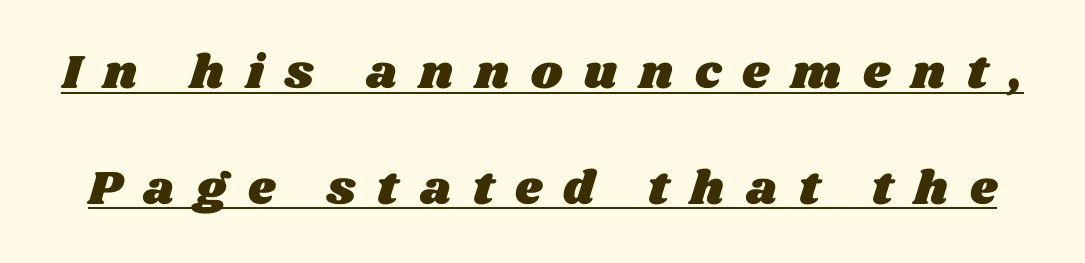
Q: Is the text underlined? A: Yes.
Q: Is the spacing between letters normal or unusually wide? A: Unusually wide.
Q: Is the spacing between lines tight, normal or loose? A: Loose.
Q: Width (condensed, normal, or wide)? A: Wide.
Q: Stroke contrast? A: Medium.
Q: x-height? A: Large.
Q: Monospaced? A: No.
